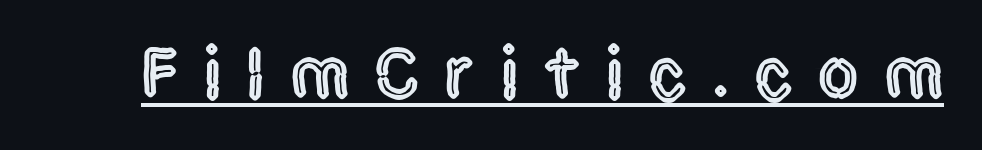
Q: Is the text italic (slanted)? A: No, it is upright.
Q: Is the typeface a serif or a sans-serif typeface? A: Sans-serif.
Q: Is the text underlined? A: Yes.
Q: Is the spacing between letters normal or unusually wide? A: Unusually wide.
Q: Width (condensed, normal, or wide)? A: Condensed.
Q: x-height? A: Large.
Q: Monospaced? A: No.
